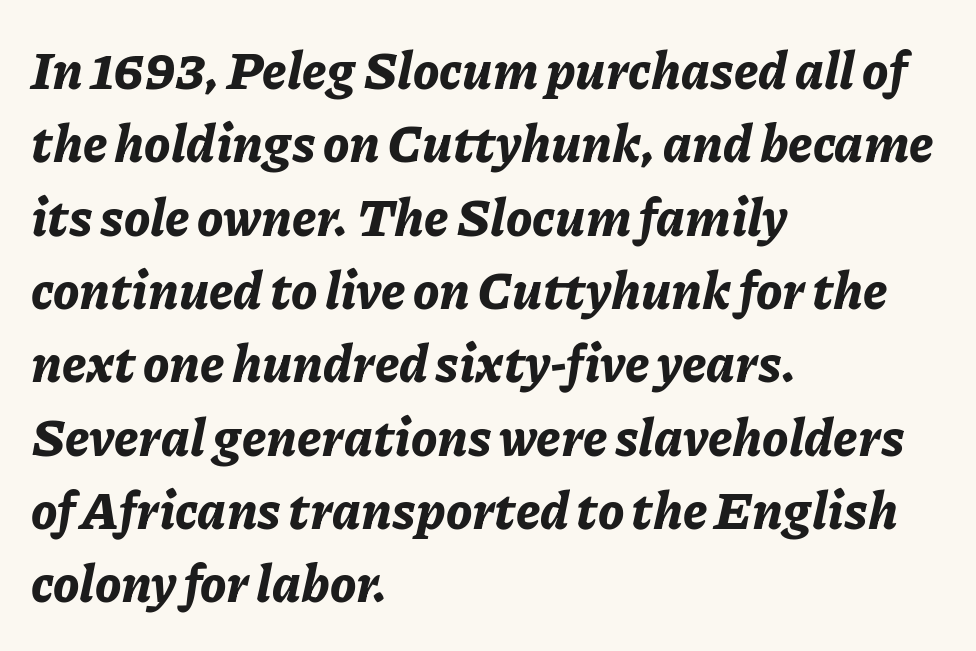
{"italic": "yes", "lean": "right", "slant_degrees": 11, "bold": "yes", "weight": "bold", "width": "normal", "stroke_contrast": "low", "x_height": "medium", "monospaced": "no", "underline": "no", "align": "left", "line_spacing": "normal", "line_spacing_ratio": 1.41, "letter_spacing": "normal", "letter_spacing_em": 0.0, "glyph_px": 52}
